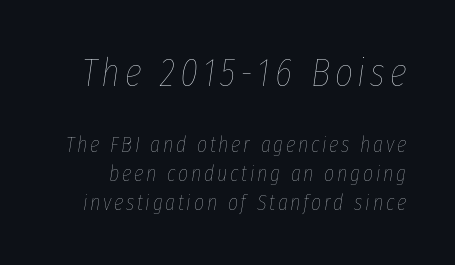
Would a proofreader flag this as italicized? Yes. These lines are rendered in a variable-pitch font. Successive baselines arrive at the customary interval. Whoever set this made the first block the dominant, larger element. Any mark beneath the type? The region is blank.
